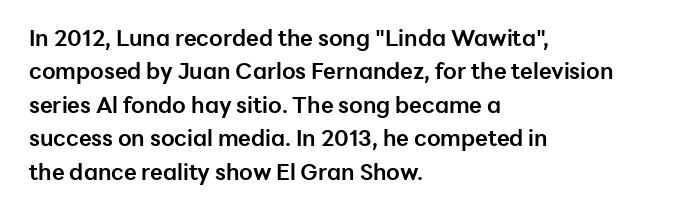
Q: Is the text bold? A: Yes.
Q: Is the text italic (slanted)? A: No, it is upright.
Q: Is the text underlined? A: No.
Q: How is the paragraph aligned? A: Left-aligned.
Q: Is the spacing between letters normal or unusually wide? A: Normal.
Q: Is the spacing between lines tight, normal or loose? A: Normal.
